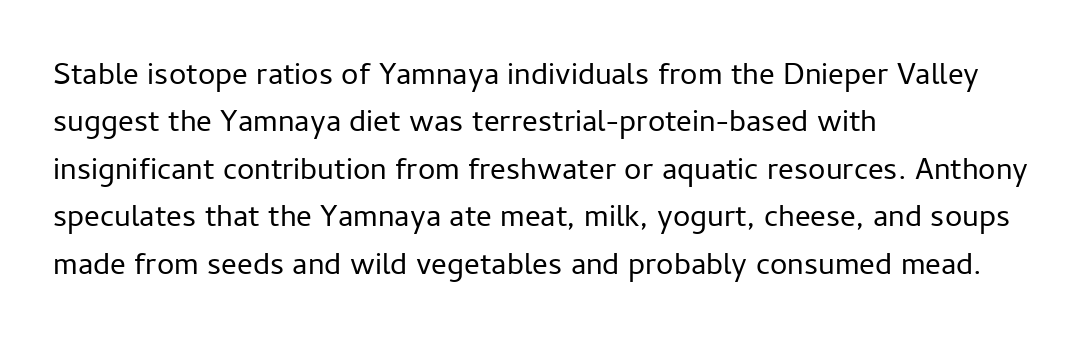
{"serif": "no", "italic": "no", "bold": "no", "weight": "regular", "width": "normal", "stroke_contrast": "low", "x_height": "medium", "monospaced": "no", "underline": "no", "align": "left", "line_spacing": "normal", "line_spacing_ratio": 1.53, "letter_spacing": "normal", "letter_spacing_em": 0.0, "glyph_px": 31}
